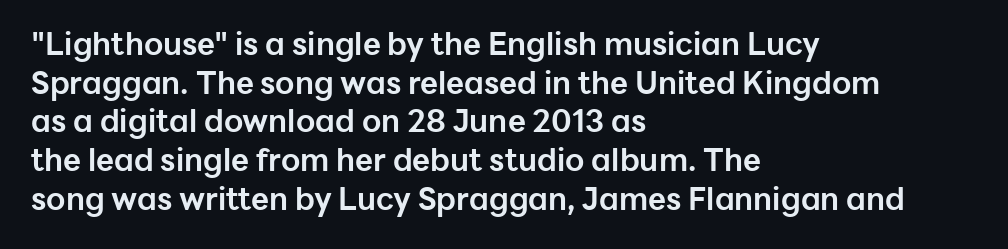
{"serif": "no", "italic": "no", "bold": "yes", "weight": "bold", "width": "normal", "stroke_contrast": "low", "x_height": "medium", "monospaced": "no", "underline": "no", "align": "left", "line_spacing": "normal", "line_spacing_ratio": 1.25, "letter_spacing": "normal", "letter_spacing_em": 0.0, "glyph_px": 31}
